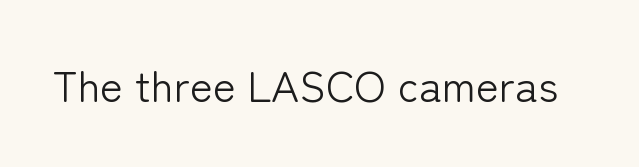
{"serif": "no", "italic": "no", "bold": "no", "weight": "light", "width": "normal", "stroke_contrast": "low", "x_height": "medium", "monospaced": "no", "underline": "no", "letter_spacing": "normal", "letter_spacing_em": 0.0, "glyph_px": 43}
